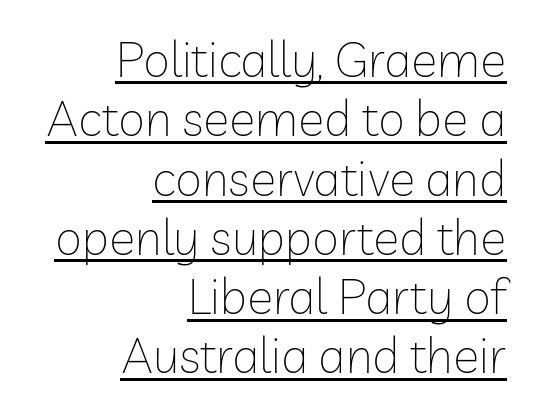
Q: Is the text bold? A: No.
Q: Is the text italic (slanted)? A: No, it is upright.
Q: Is the typeface a serif or a sans-serif typeface? A: Sans-serif.
Q: Is the text underlined? A: Yes.
Q: How is the paragraph aligned? A: Right-aligned.
Q: Is the spacing between letters normal or unusually wide? A: Normal.
Q: Width (condensed, normal, or wide)? A: Normal.
Q: Stroke contrast? A: Low.
Q: x-height? A: Medium.
Q: Monospaced? A: No.
